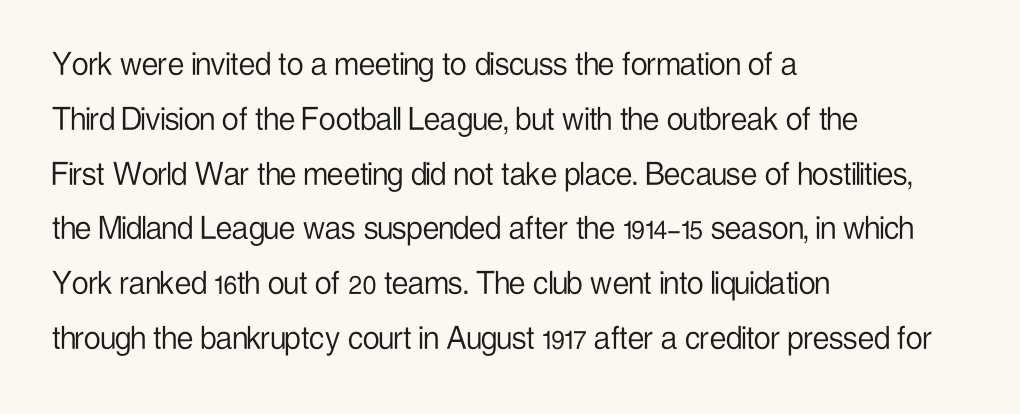
{"serif": "no", "italic": "no", "bold": "no", "weight": "light", "width": "condensed", "stroke_contrast": "low", "x_height": "medium", "monospaced": "no", "underline": "no", "align": "left", "line_spacing": "normal", "line_spacing_ratio": 1.48, "letter_spacing": "normal", "letter_spacing_em": 0.0, "glyph_px": 37}
